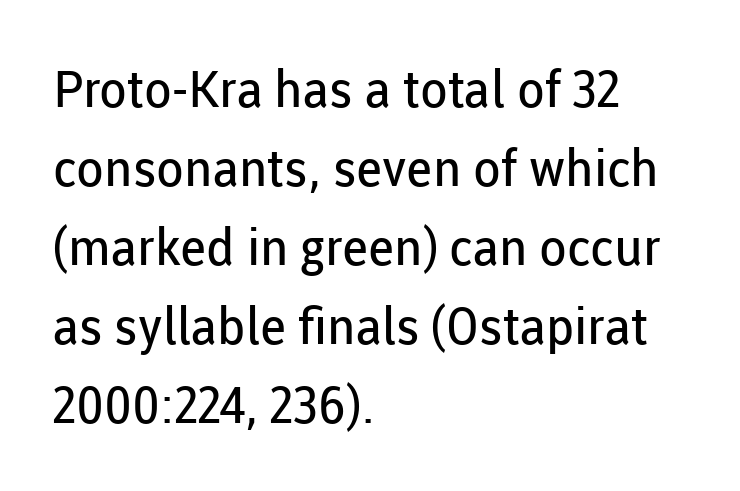
The image shows 51 px regular-weight sans-serif type, upright; set left-aligned, normal line spacing (1.55x), normal letter spacing, not underlined; low stroke contrast and a medium x-height.
